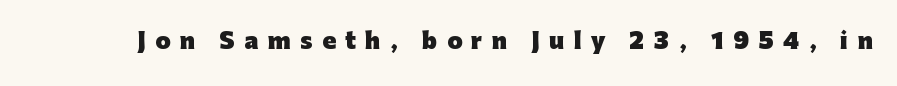
Q: Is the text bold? A: Yes.
Q: Is the text italic (slanted)? A: No, it is upright.
Q: Is the text underlined? A: No.
Q: Is the spacing between letters normal or unusually wide? A: Unusually wide.
